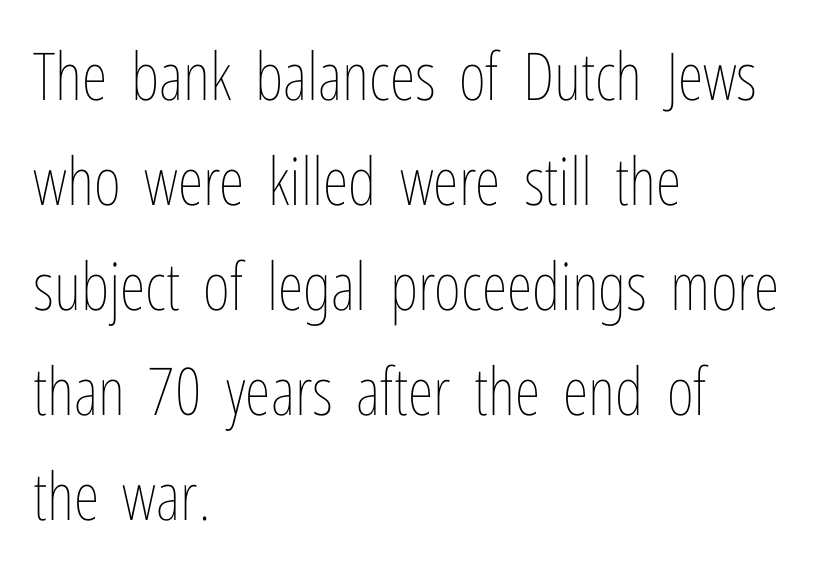
Q: Is the text bold? A: No.
Q: Is the text italic (slanted)? A: No, it is upright.
Q: Is the text underlined? A: No.
Q: How is the paragraph aligned? A: Left-aligned.
Q: Is the spacing between letters normal or unusually wide? A: Normal.
Q: Is the spacing between lines tight, normal or loose? A: Normal.
Q: Width (condensed, normal, or wide)? A: Condensed.
Q: Stroke contrast? A: Low.
Q: x-height? A: Medium.
Q: Monospaced? A: No.
